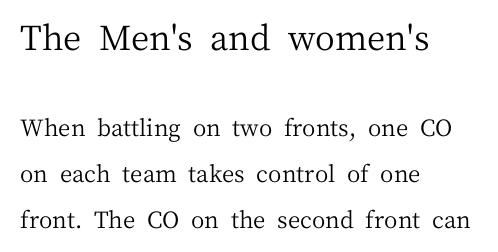
The image shows 34 px regular-weight serif type, upright; set left-aligned, loose line spacing (2.01x), normal letter spacing, not underlined; the first (top) block is 1.48x larger; medium stroke contrast and a medium x-height.
